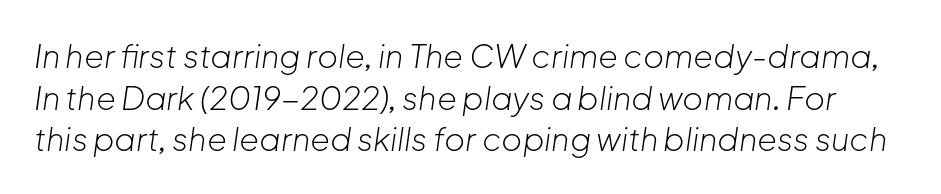
Q: Is the text bold? A: No.
Q: Is the text italic (slanted)? A: Yes, it leans right by about 8 degrees.
Q: Is the text underlined? A: No.
Q: Is the spacing between letters normal or unusually wide? A: Normal.
Q: Is the spacing between lines tight, normal or loose? A: Normal.
Q: Width (condensed, normal, or wide)? A: Normal.
Q: Stroke contrast? A: Low.
Q: x-height? A: Medium.
Q: Monospaced? A: No.
